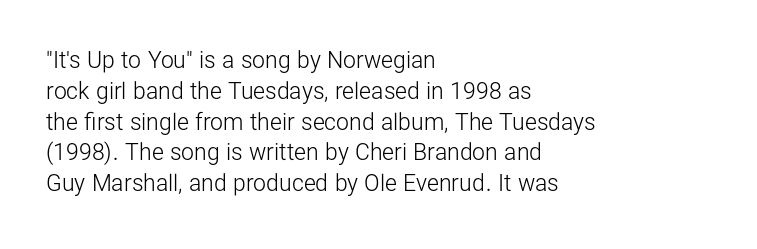
Descenders are the only things crossing below the line. The font sits on the lighter half of the weight spectrum, regular included. Does the copy run flush right? No — it runs flush left. Vertically, the passage feels balanced, rows spaced as you'd expect.
